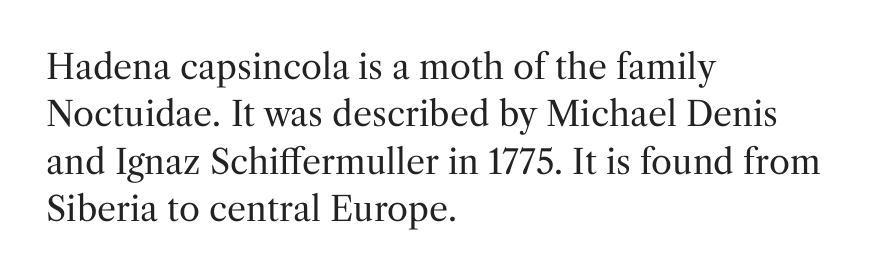
Is there much room between lines? A standard amount, neither cramped nor airy. A typesetter would call this proportional, since set widths differ per character. Observe the ordinary spacing: letters are neighbours, not strangers. What kind of face is this? One with serifs.
